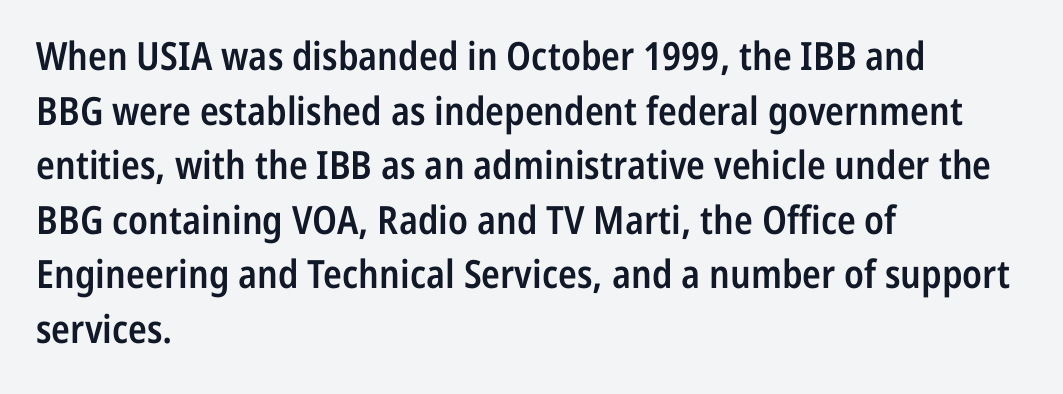
{"serif": "no", "italic": "no", "bold": "semi", "weight": "semibold", "width": "condensed", "stroke_contrast": "low", "x_height": "medium", "monospaced": "no", "underline": "no", "align": "left", "line_spacing": "normal", "line_spacing_ratio": 1.4, "letter_spacing": "normal", "letter_spacing_em": 0.0, "glyph_px": 39}
